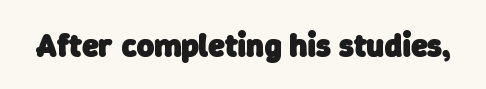
Q: Is the text bold? A: Yes.
Q: Is the typeface a serif or a sans-serif typeface? A: Sans-serif.
Q: Is the text underlined? A: No.
Q: Is the spacing between letters normal or unusually wide? A: Normal.
Q: Width (condensed, normal, or wide)? A: Normal.
Q: Stroke contrast? A: Low.
Q: x-height? A: Medium.
Q: Monospaced? A: No.
